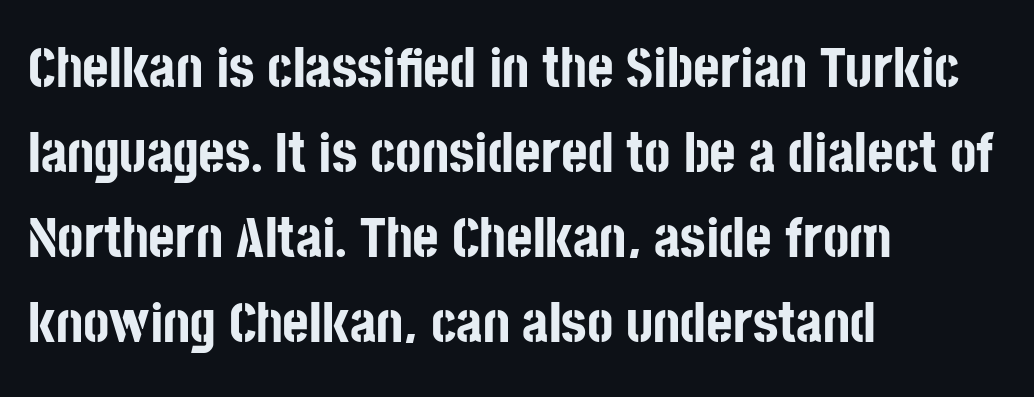
Which margin do the lines hug? The left one — the right edge is uneven. Italic: no, the glyphs are upright roman. The typesetting leans heavy: a genuine bold. The zone under the glyphs is completely vacant.
